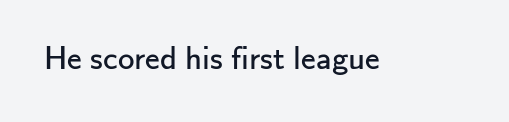
Q: Is the text bold? A: No.
Q: Is the text italic (slanted)? A: No, it is upright.
Q: Is the typeface a serif or a sans-serif typeface? A: Sans-serif.
Q: Is the text underlined? A: No.
Q: Is the spacing between letters normal or unusually wide? A: Normal.
Q: Width (condensed, normal, or wide)? A: Normal.
Q: Stroke contrast? A: Low.
Q: x-height? A: Small.
Q: Monospaced? A: No.
